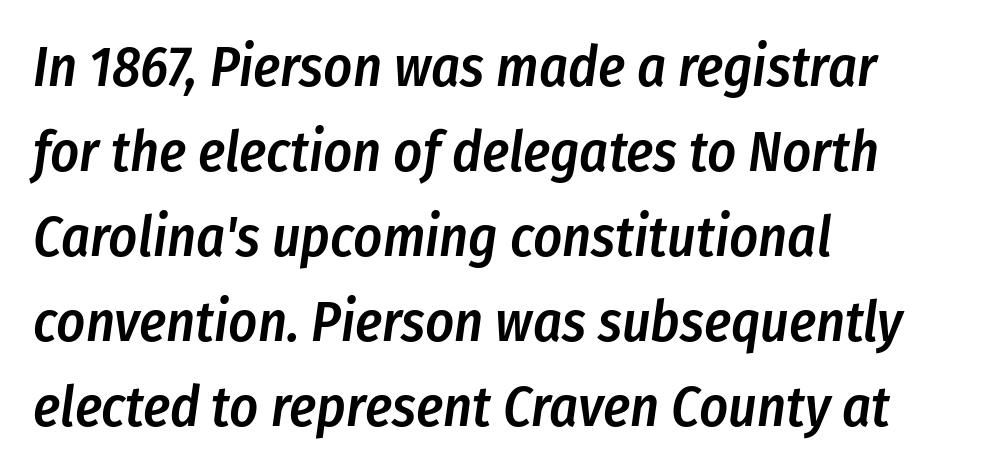
The image shows 56 px semibold, condensed type, italic (leaning right); set left-aligned, normal line spacing (1.52x), normal letter spacing, not underlined; low stroke contrast and a medium x-height.
